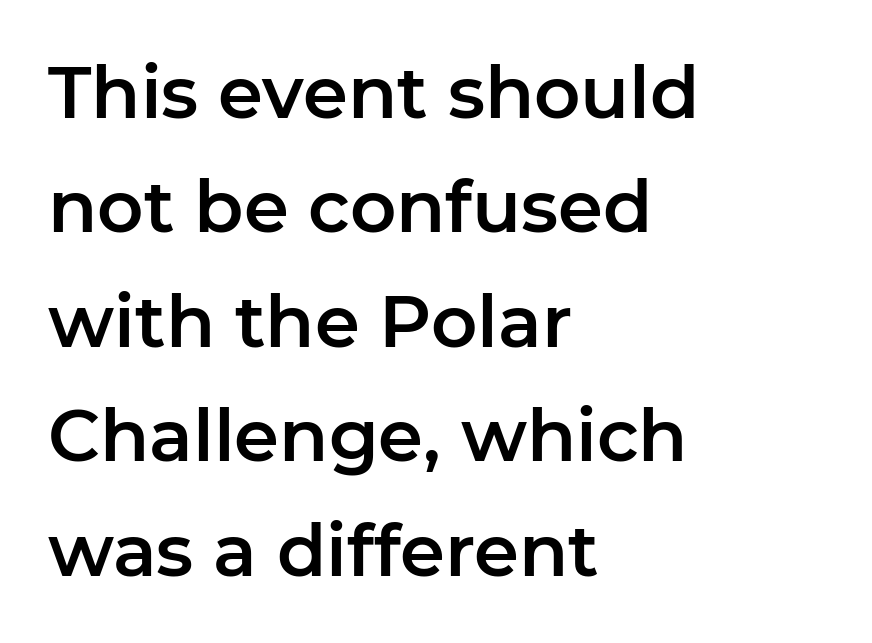
Q: Is the text italic (slanted)? A: No, it is upright.
Q: Is the typeface a serif or a sans-serif typeface? A: Sans-serif.
Q: Is the text underlined? A: No.
Q: How is the paragraph aligned? A: Left-aligned.
Q: Is the spacing between letters normal or unusually wide? A: Normal.
Q: Is the spacing between lines tight, normal or loose? A: Normal.
Q: Width (condensed, normal, or wide)? A: Normal.
Q: Stroke contrast? A: Low.
Q: x-height? A: Medium.
Q: Monospaced? A: No.
